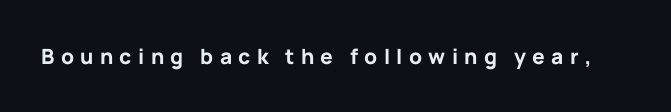
The image shows 21 px bold type, upright; set unusually wide letter spacing (+0.3 em), not underlined.
